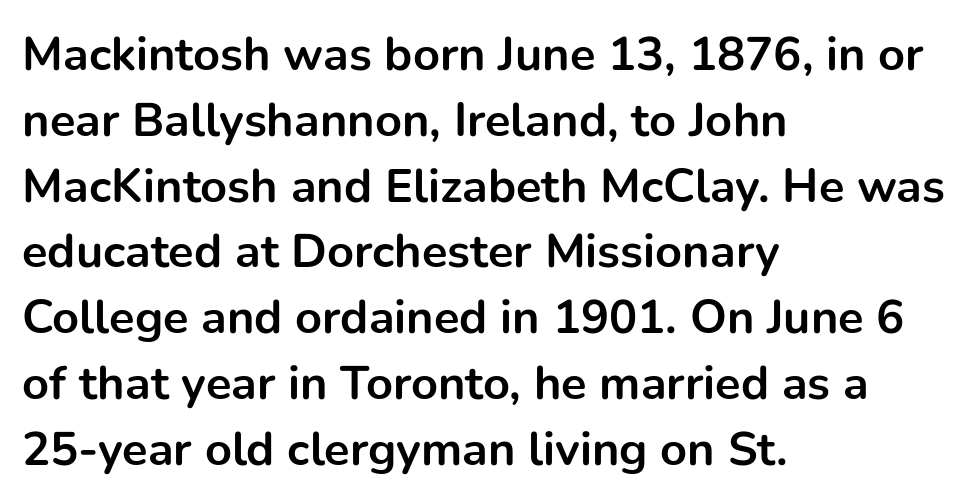
The image shows 47 px bold sans-serif type, upright; set left-aligned, normal line spacing (1.4x), normal letter spacing, not underlined; low stroke contrast and a medium x-height.
